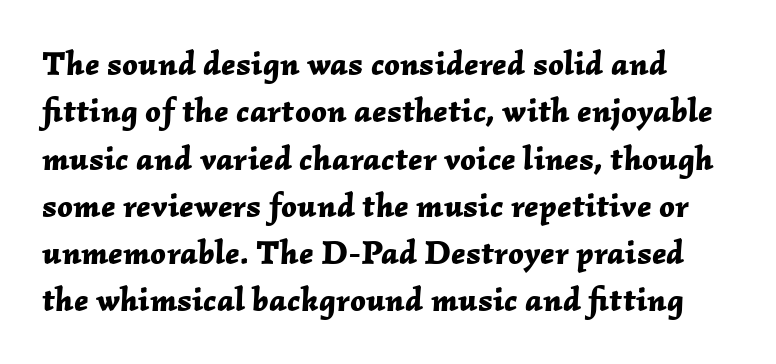
{"italic": "yes", "lean": "right", "slant_degrees": 2, "bold": "yes", "weight": "bold", "width": "normal", "stroke_contrast": "low", "x_height": "medium", "monospaced": "no", "underline": "no", "line_spacing": "normal", "line_spacing_ratio": 1.39, "letter_spacing": "normal", "letter_spacing_em": 0.0, "glyph_px": 34}
